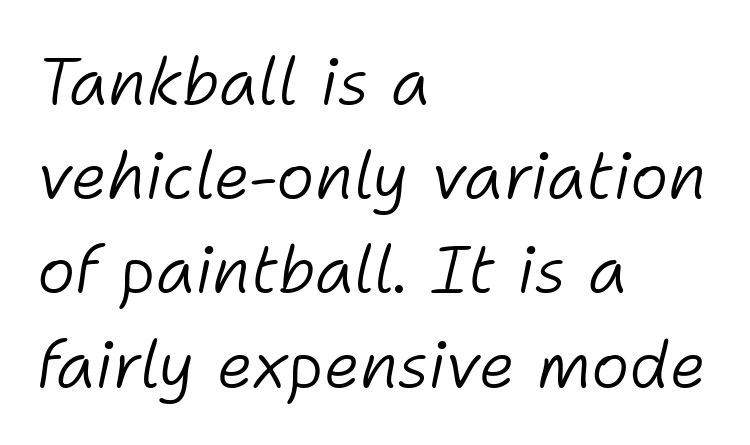
Q: Is the text bold? A: No.
Q: Is the text italic (slanted)? A: Yes, it leans right by about 11 degrees.
Q: Is the text underlined? A: No.
Q: How is the paragraph aligned? A: Left-aligned.
Q: Is the spacing between letters normal or unusually wide? A: Normal.
Q: Is the spacing between lines tight, normal or loose? A: Normal.
Q: Width (condensed, normal, or wide)? A: Normal.
Q: Stroke contrast? A: Low.
Q: x-height? A: Medium.
Q: Monospaced? A: No.
